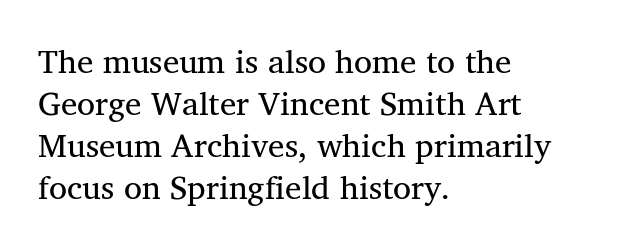
The rendering anchors every line to the left-hand side. This sample uses plain, unmodified letter spacing. What kind of face is this? One with serifs. Is this a heavy cut? Hardly; it is regular or lighter. Note the varied advance widths — an 'i' is clearly narrower than an 'm'. The area under the type is left untouched.
